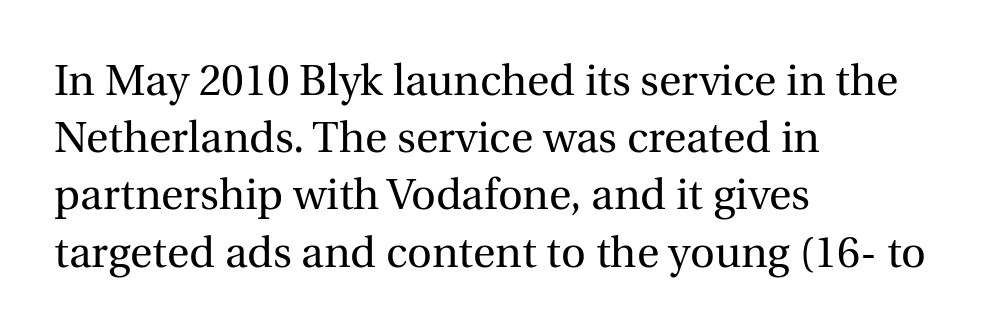
Q: Is the text bold? A: No.
Q: Is the text italic (slanted)? A: No, it is upright.
Q: Is the typeface a serif or a sans-serif typeface? A: Serif.
Q: Is the text underlined? A: No.
Q: How is the paragraph aligned? A: Left-aligned.
Q: Is the spacing between letters normal or unusually wide? A: Normal.
Q: Is the spacing between lines tight, normal or loose? A: Normal.
Q: Width (condensed, normal, or wide)? A: Normal.
Q: x-height? A: Medium.
Q: Monospaced? A: No.
